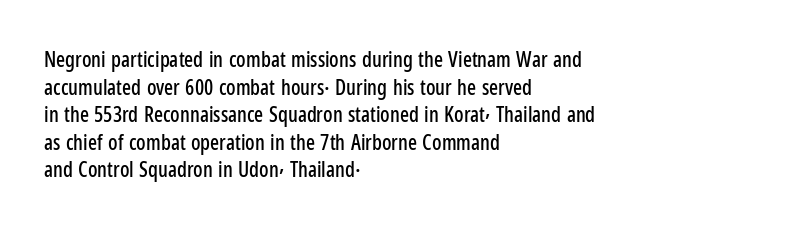
Q: Is the text italic (slanted)? A: No, it is upright.
Q: Is the text underlined? A: No.
Q: How is the paragraph aligned? A: Left-aligned.
Q: Is the spacing between letters normal or unusually wide? A: Normal.
Q: Is the spacing between lines tight, normal or loose? A: Normal.
